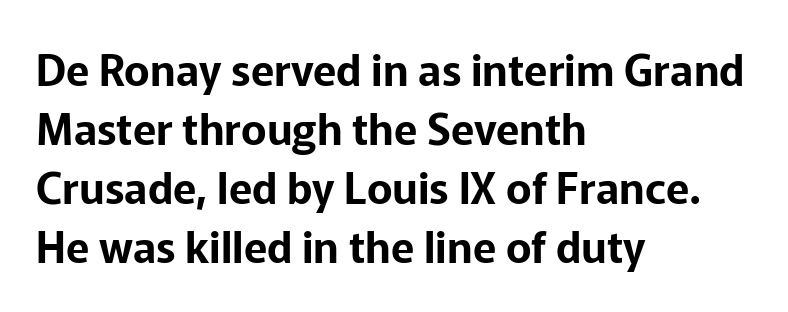
The image shows 43 px sans-serif type, upright; set left-aligned, normal line spacing (1.37x), normal letter spacing, not underlined; low stroke contrast and a medium x-height.
